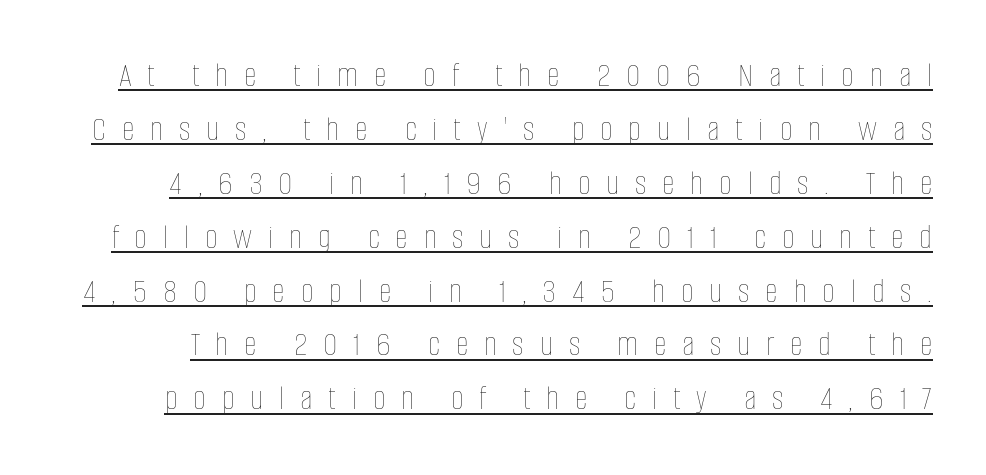
{"italic": "no", "bold": "no", "weight": "thin", "width": "condensed", "stroke_contrast": "low", "x_height": "large", "monospaced": "no", "underline": "yes", "line_spacing": "normal", "line_spacing_ratio": 1.54, "letter_spacing": "wide", "letter_spacing_em": 0.45, "glyph_px": 35}
